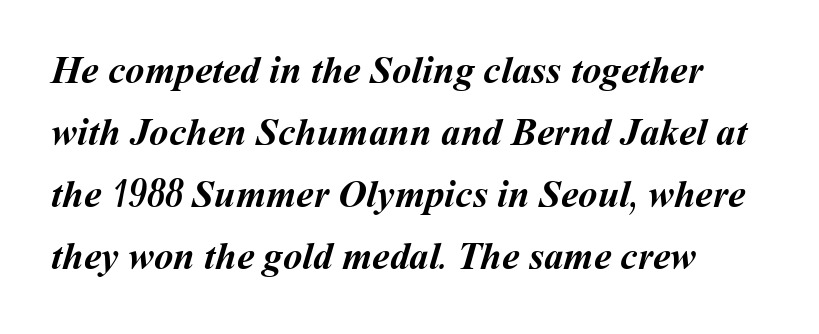
{"bold": "yes", "weight": "semibold", "width": "normal", "stroke_contrast": "medium", "x_height": "medium", "monospaced": "no", "underline": "no", "line_spacing": "normal", "line_spacing_ratio": 1.59, "letter_spacing": "normal", "letter_spacing_em": 0.0, "glyph_px": 39}
